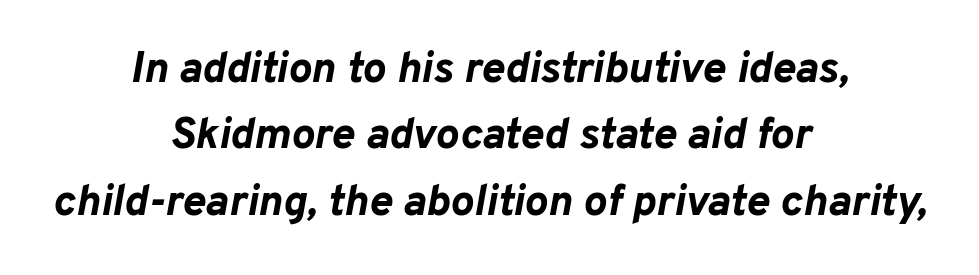
{"italic": "yes", "lean": "right", "slant_degrees": 10, "bold": "yes", "weight": "bold", "width": "normal", "stroke_contrast": "low", "x_height": "medium", "monospaced": "no", "underline": "no", "align": "center", "line_spacing": "normal", "line_spacing_ratio": 1.51, "letter_spacing": "normal", "letter_spacing_em": 0.0, "glyph_px": 44}
